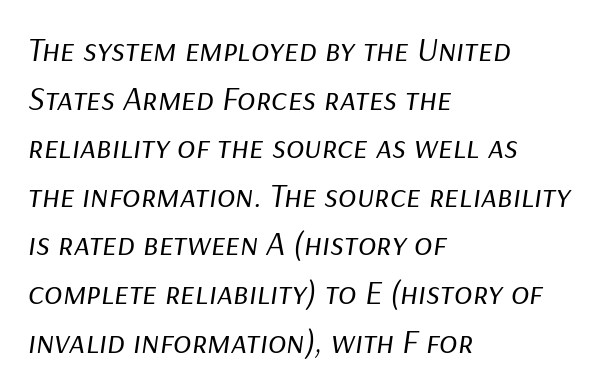
Q: Is the text bold? A: No.
Q: Is the text italic (slanted)? A: Yes, it leans right by about 9 degrees.
Q: Is the text underlined? A: No.
Q: How is the paragraph aligned? A: Left-aligned.
Q: Is the spacing between letters normal or unusually wide? A: Normal.
Q: Is the spacing between lines tight, normal or loose? A: Normal.
Q: Width (condensed, normal, or wide)? A: Normal.
Q: Stroke contrast? A: Low.
Q: x-height? A: Medium.
Q: Monospaced? A: No.
